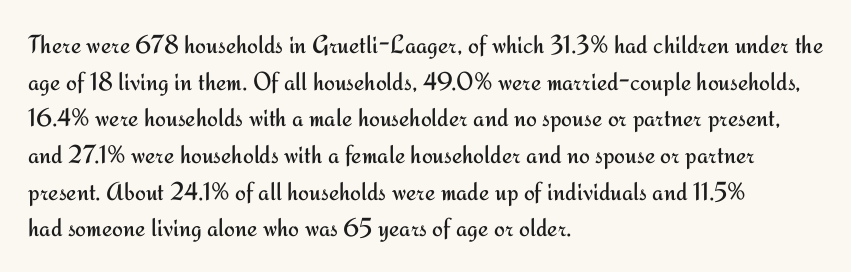
The image shows 26 px text type, upright; set left-aligned, normal line spacing (1.41x), normal letter spacing, not underlined.
